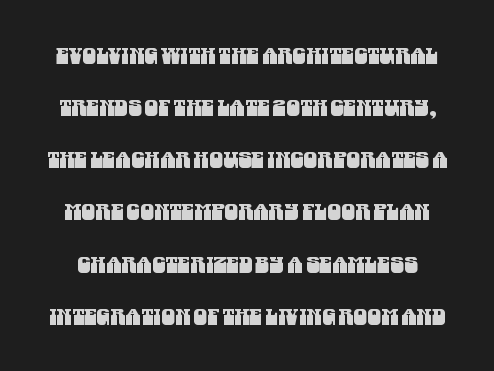
Q: Is the text underlined? A: No.
Q: Is the spacing between letters normal or unusually wide? A: Normal.
Q: Is the spacing between lines tight, normal or loose? A: Loose.
